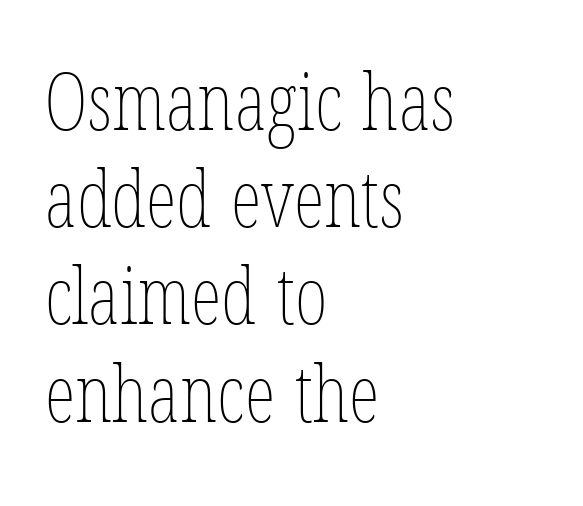
Tracking value appears to be zero — textbook default spacing. The specimen reads as upright at a glance. The gap between lines stays unmarked. The letters look calm and open, with moderate or lighter stems. These lines stack with their left ends in a neat column. Varying glyph widths throughout — classic text-font behaviour.
